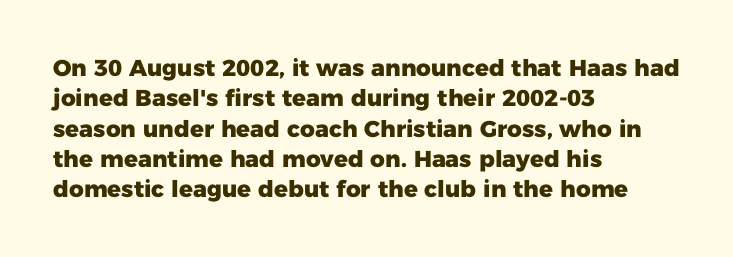
Q: Is the text bold? A: Yes.
Q: Is the text italic (slanted)? A: No, it is upright.
Q: Is the text underlined? A: No.
Q: How is the paragraph aligned? A: Left-aligned.
Q: Is the spacing between letters normal or unusually wide? A: Normal.
Q: Is the spacing between lines tight, normal or loose? A: Normal.
